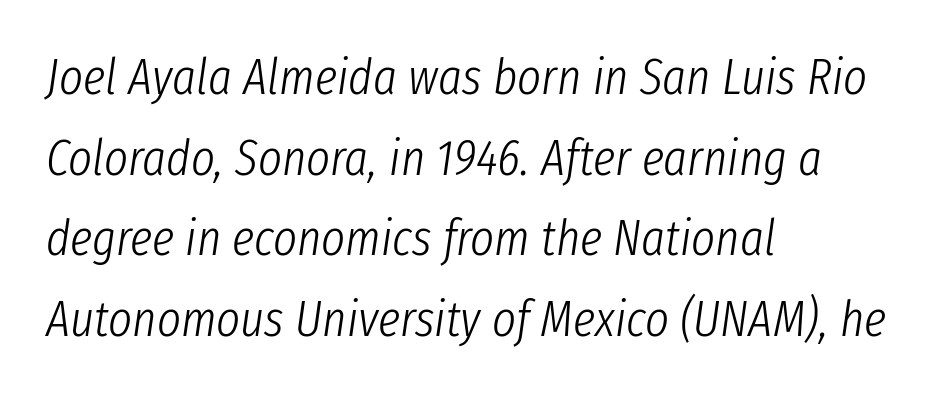
No heavy texture on the line: the type isn't bold. Is this a fixed-width face? No — the glyphs have proportional, varying widths. Regular leading. The letters sit at their default tracking, neither squeezed nor spread. Line starts are locked; line ends wander.
